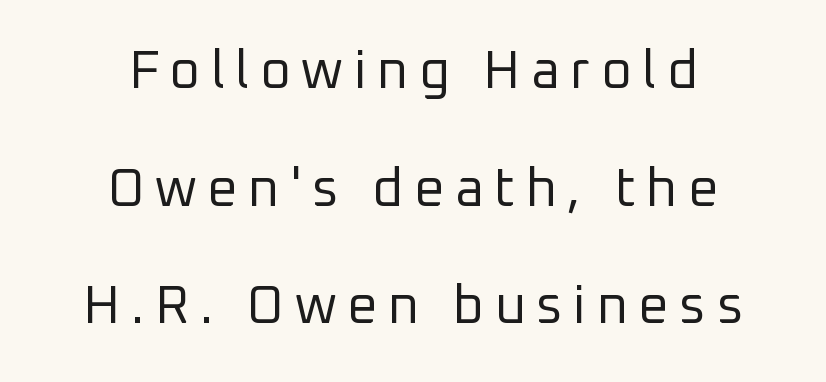
Q: Is the text bold? A: No.
Q: Is the text italic (slanted)? A: No, it is upright.
Q: Is the typeface a serif or a sans-serif typeface? A: Sans-serif.
Q: Is the text underlined? A: No.
Q: How is the paragraph aligned? A: Centered.
Q: Is the spacing between letters normal or unusually wide? A: Unusually wide.
Q: Is the spacing between lines tight, normal or loose? A: Loose.
Q: Width (condensed, normal, or wide)? A: Normal.
Q: Stroke contrast? A: Low.
Q: x-height? A: Medium.
Q: Monospaced? A: No.
